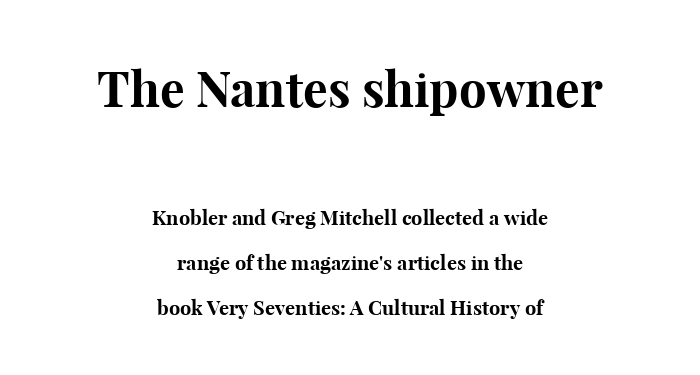
{"serif": "yes", "italic": "no", "bold": "yes", "weight": "bold", "width": "normal", "stroke_contrast": "high", "x_height": "medium", "monospaced": "no", "underline": "no", "align": "center", "line_spacing": "loose", "line_spacing_ratio": 2.24, "letter_spacing": "normal", "letter_spacing_em": 0.0, "larger_block": "first", "size_ratio": 2.45, "glyph_px": 49}
